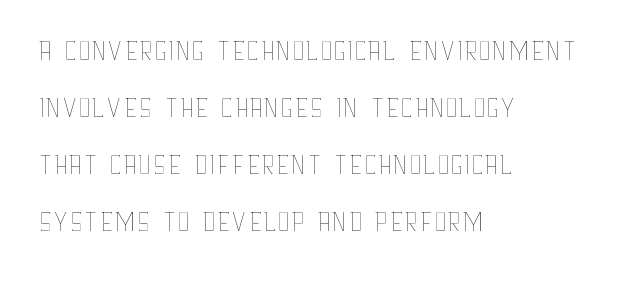
{"italic": "no", "bold": "no", "weight": "thin", "width": "condensed", "stroke_contrast": "low", "x_height": "large", "monospaced": "no", "underline": "no", "align": "left", "line_spacing": "normal", "line_spacing_ratio": 1.36, "letter_spacing": "normal", "letter_spacing_em": 0.0, "glyph_px": 42}
